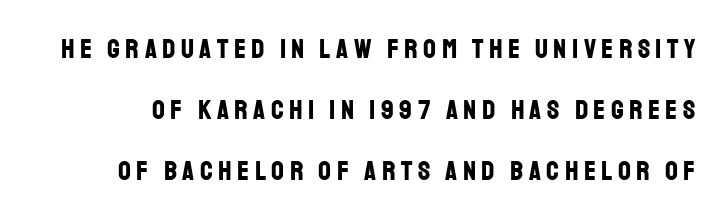
Q: Is the text bold? A: Yes.
Q: Is the text italic (slanted)? A: No, it is upright.
Q: Is the typeface a serif or a sans-serif typeface? A: Sans-serif.
Q: Is the text underlined? A: No.
Q: Is the spacing between letters normal or unusually wide? A: Unusually wide.
Q: Is the spacing between lines tight, normal or loose? A: Loose.
Q: Width (condensed, normal, or wide)? A: Condensed.
Q: Stroke contrast? A: Low.
Q: x-height? A: Large.
Q: Monospaced? A: No.
